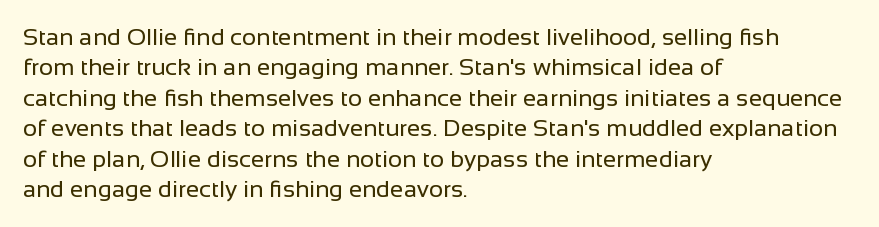
The image shows 24 px text type, upright; set left-aligned, normal line spacing (1.27x), normal letter spacing, not underlined.
